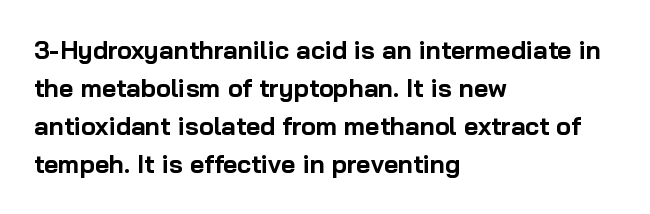
Q: Is the text bold? A: Yes.
Q: Is the text italic (slanted)? A: No, it is upright.
Q: Is the text underlined? A: No.
Q: How is the paragraph aligned? A: Left-aligned.
Q: Is the spacing between letters normal or unusually wide? A: Normal.
Q: Is the spacing between lines tight, normal or loose? A: Normal.
